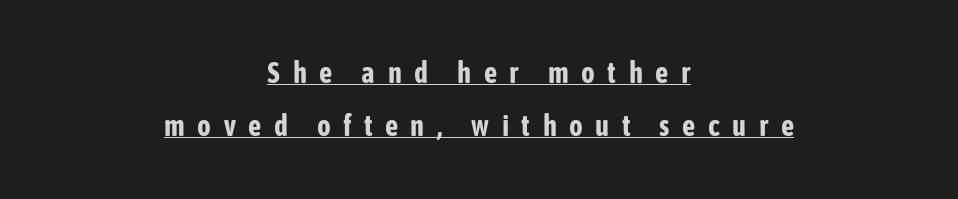
Q: Is the text bold? A: Yes.
Q: Is the text italic (slanted)? A: No, it is upright.
Q: Is the typeface a serif or a sans-serif typeface? A: Sans-serif.
Q: Is the text underlined? A: Yes.
Q: How is the paragraph aligned? A: Centered.
Q: Is the spacing between letters normal or unusually wide? A: Unusually wide.
Q: Width (condensed, normal, or wide)? A: Condensed.
Q: Stroke contrast? A: Low.
Q: x-height? A: Medium.
Q: Monospaced? A: No.
